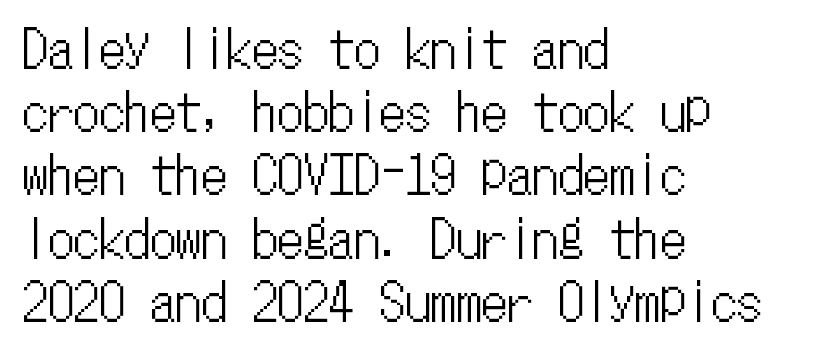
Short note: letters normally spaced. Underline: absent. Do the characters align in a grid? Yes, the font is monospaced. The letters stand upright; this is a roman face.
